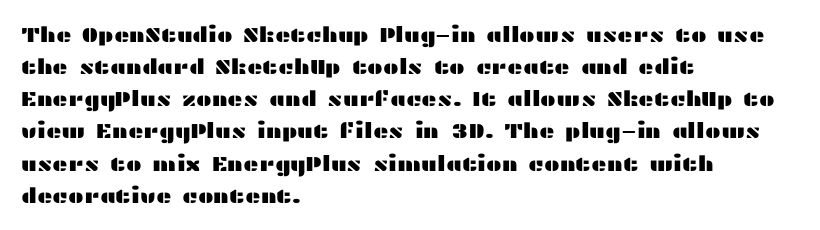
Layout note: lines flush left. The string is rendered with underlining switched off. The line texture is even and compact thanks to regular tracking. A roman cut, with each character standing at attention. The space between consecutive lines is moderate.
